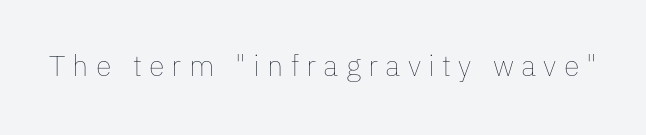
The gap between lines stays unmarked. Looks like regular typesetting: each glyph gets only the width it needs. Tall strokes in this sample are plumb rather than angled. Does extra space separate the letters? Yes, quite a lot of it.
